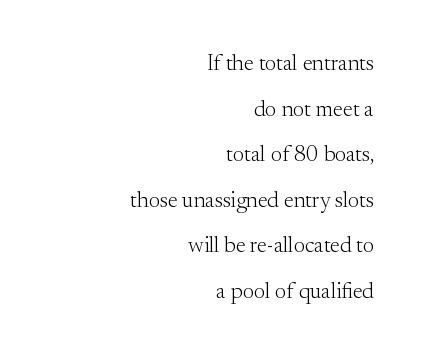
The foot of each line stays bare and open. Each line ends at the same right margin while the left side varies. The strokes are not fattened; the text isn't bold. Spacing between characters is what you'd get straight out of the box. A typesetter would call this leading open, well beyond the default. The letters stand straight up with perfectly vertical stems.
